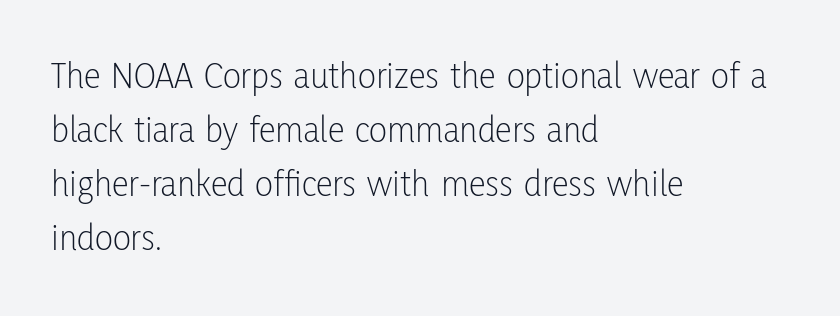
Q: Is the text bold? A: No.
Q: Is the text italic (slanted)? A: No, it is upright.
Q: Is the typeface a serif or a sans-serif typeface? A: Sans-serif.
Q: Is the text underlined? A: No.
Q: How is the paragraph aligned? A: Left-aligned.
Q: Is the spacing between letters normal or unusually wide? A: Normal.
Q: Is the spacing between lines tight, normal or loose? A: Normal.
Q: Width (condensed, normal, or wide)? A: Condensed.
Q: Stroke contrast? A: Low.
Q: x-height? A: Medium.
Q: Monospaced? A: No.
